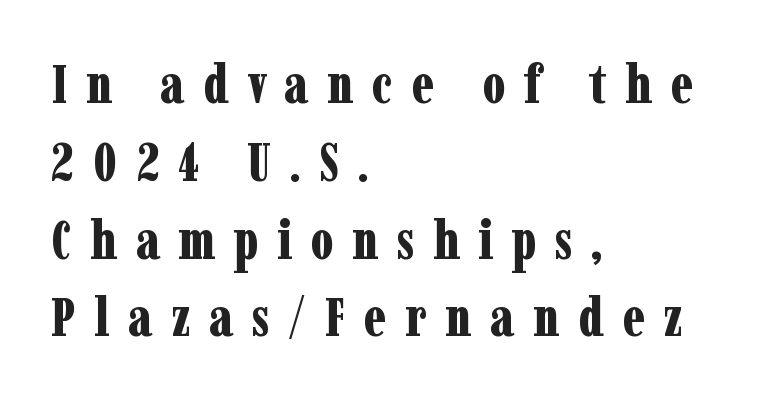
The passage shown is not underscored anywhere. Spacing verdict: proportional, widths tailored to each character. What kind of face is this? One with serifs. Evenly set lines give the paragraph a standard silhouette.
